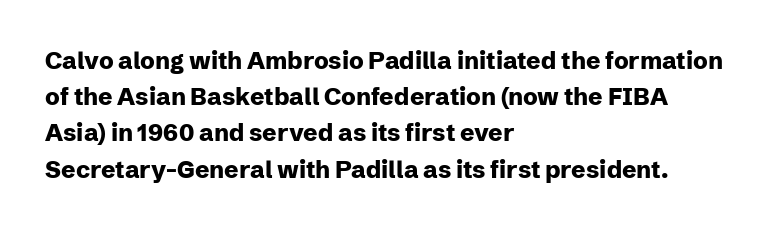
{"italic": "no", "bold": "yes", "underline": "no", "align": "left", "line_spacing": "normal", "line_spacing_ratio": 1.51, "letter_spacing": "normal", "letter_spacing_em": 0.0, "glyph_px": 24}
